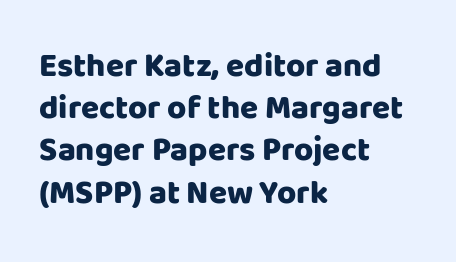
What weight is shown? A full bold with thick strokes. Honestly, there is no underline to notice here at all. This is the regular roman posture of the typeface. The letters sit at their default tracking, neither squeezed nor spread. The passage shown is typed in a proportional face where columns would drift. Each new line begins a customary step beneath the previous one.
